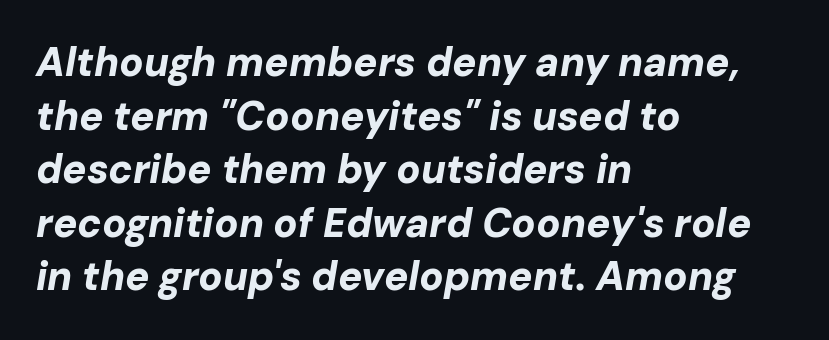
The image shows 40 px bold type, italic (leaning right); set left-aligned, normal line spacing (1.34x), normal letter spacing, not underlined; low stroke contrast and a medium x-height.
